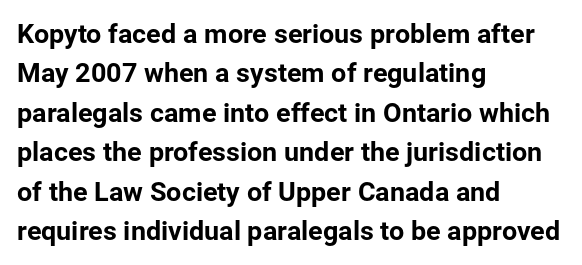
Rule under the text: the space is simply empty. The passage is arranged the way most books set body copy — flush left. This is the regular roman posture of the typeface. Default kerning and tracking; the words read as compact shapes.
